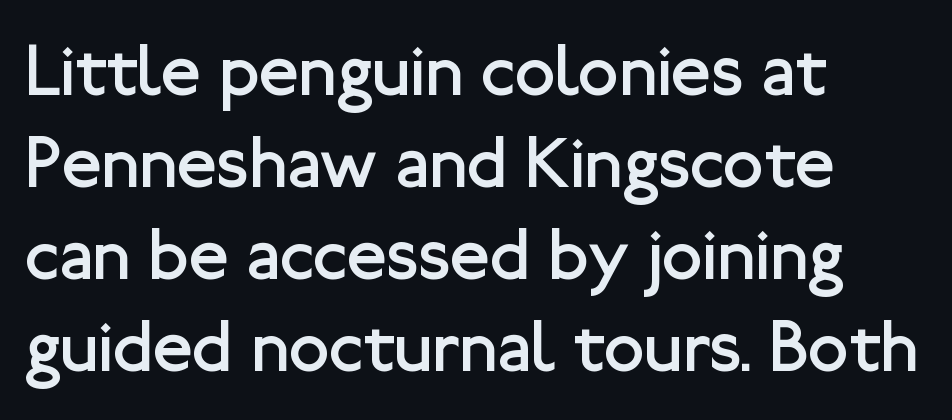
The image shows 73 px regular-weight sans-serif type, upright; set left-aligned, normal line spacing (1.26x), normal letter spacing, not underlined; low stroke contrast and a medium x-height.
